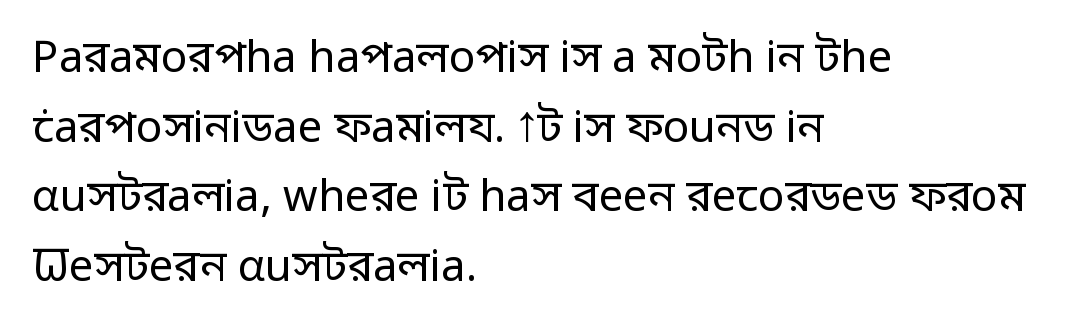
{"serif": "no", "italic": "no", "bold": "no", "weight": "regular", "width": "normal", "stroke_contrast": "low", "x_height": "medium", "monospaced": "no", "underline": "no", "align": "left", "line_spacing": "normal", "line_spacing_ratio": 1.58, "letter_spacing": "normal", "letter_spacing_em": 0.0, "glyph_px": 44}
